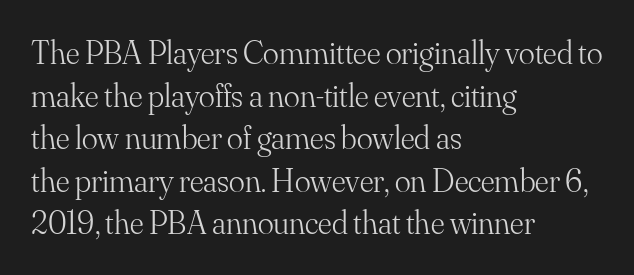
The image shows 33 px light serif type, upright; set left-aligned, normal line spacing (1.29x), normal letter spacing, not underlined; medium stroke contrast and a small x-height.
